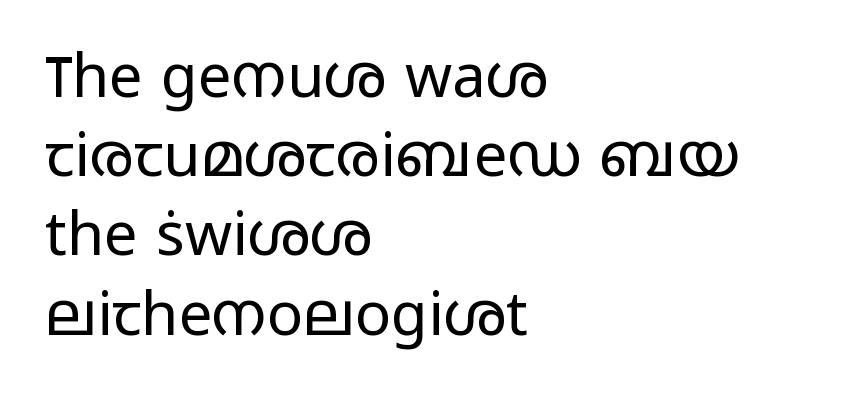
Every stem runs plumb, perpendicular to the baseline. Character widths vary here, with narrow letters taking less room than wide ones. You can tell from the bare stems that sans-serif type was used. Letters rest on an invisible, unmarked baseline. The letterforms sit at book weight or below. Does extra space separate the letters? No, they use regular spacing.
